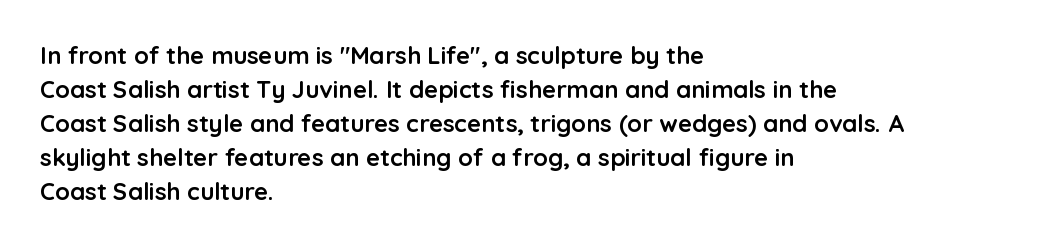
The image shows 24 px bold type, upright; set left-aligned, normal line spacing (1.42x), normal letter spacing, not underlined.
